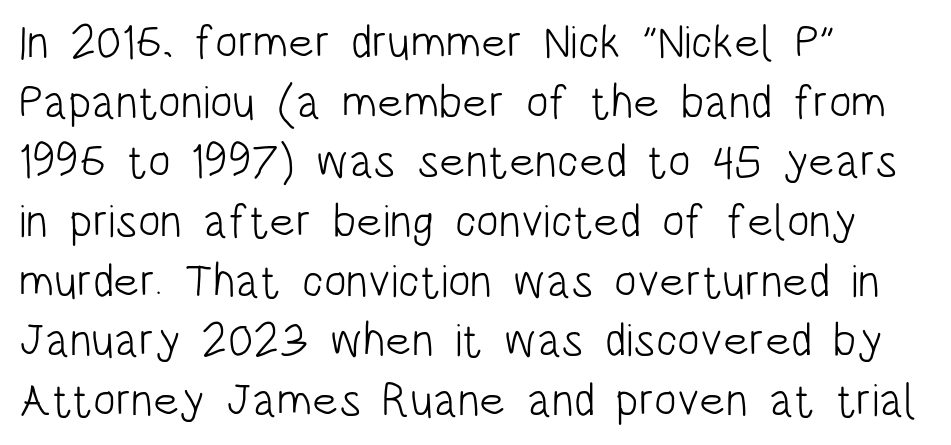
{"serif": "no", "italic": "no", "bold": "no", "weight": "light", "width": "condensed", "stroke_contrast": "low", "x_height": "large", "monospaced": "no", "underline": "no", "align": "left", "line_spacing": "normal", "line_spacing_ratio": 1.27, "letter_spacing": "normal", "letter_spacing_em": 0.0, "glyph_px": 47}
